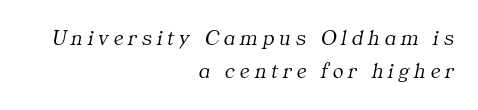
{"italic": "yes", "lean": "right", "slant_degrees": 11, "bold": "no", "underline": "no", "align": "right", "line_spacing": "normal", "line_spacing_ratio": 1.51, "letter_spacing": "wide", "letter_spacing_em": 0.23, "glyph_px": 22}
